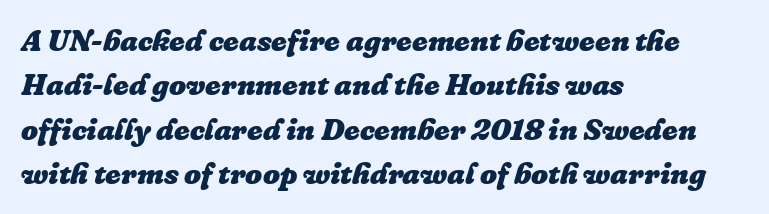
Q: Is the text bold? A: Yes.
Q: Is the text italic (slanted)? A: Yes, it leans right by about 16 degrees.
Q: Is the text underlined? A: No.
Q: How is the paragraph aligned? A: Left-aligned.
Q: Is the spacing between letters normal or unusually wide? A: Normal.
Q: Is the spacing between lines tight, normal or loose? A: Normal.
Q: Width (condensed, normal, or wide)? A: Normal.
Q: Stroke contrast? A: Low.
Q: x-height? A: Medium.
Q: Monospaced? A: No.
